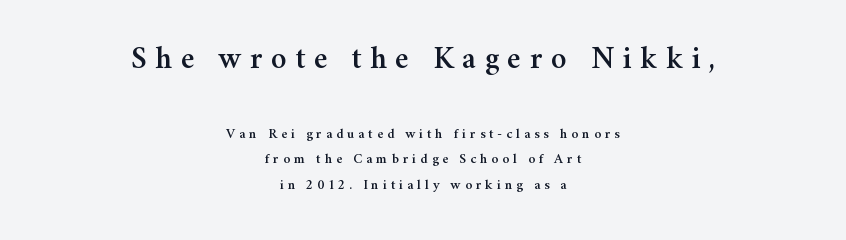
{"serif": "yes", "italic": "no", "width": "normal", "stroke_contrast": "medium", "x_height": "medium", "monospaced": "no", "underline": "no", "align": "center", "line_spacing_ratio": 1.83, "letter_spacing": "wide", "letter_spacing_em": 0.28, "larger_block": "first", "size_ratio": 2.21, "glyph_px": 31}
